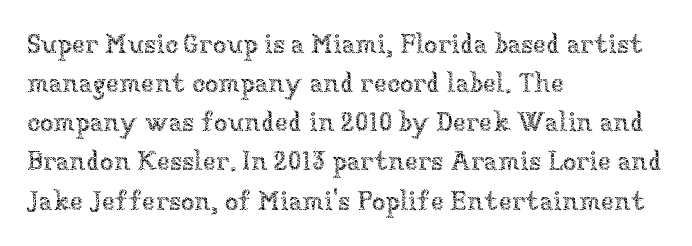
Default kerning and tracking; the words read as compact shapes. No heavy texture on the line: the type isn't bold. A roman cut, with each character standing at attention. Notice how the passage keeps a crisp vertical edge on the left only. Bare-footed words on every line.
